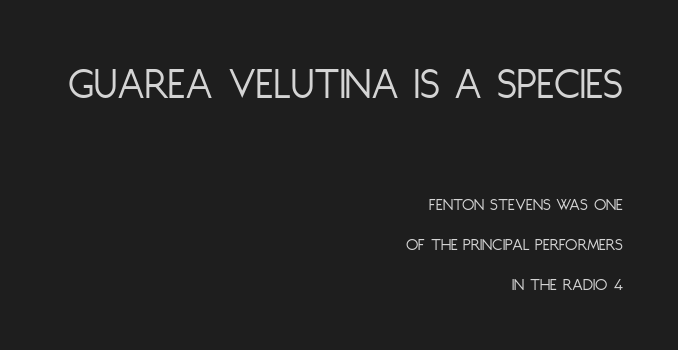
The block of text is sparse from top to bottom, with ample space between rows. The face used here is rendered with its standard letterfit. Note the varied advance widths — an 'i' is clearly narrower than an 'm'. If you drew a ruler down the right edge, every line would touch it.
